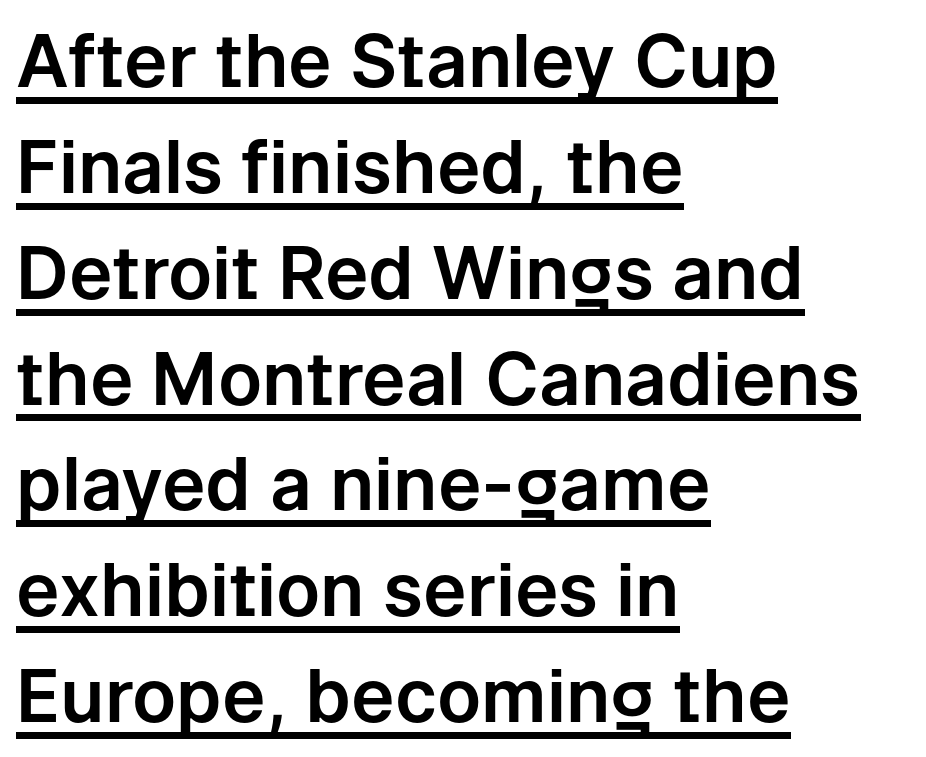
Q: Is the text italic (slanted)? A: No, it is upright.
Q: Is the typeface a serif or a sans-serif typeface? A: Sans-serif.
Q: Is the text underlined? A: Yes.
Q: How is the paragraph aligned? A: Left-aligned.
Q: Is the spacing between letters normal or unusually wide? A: Normal.
Q: Is the spacing between lines tight, normal or loose? A: Normal.
Q: Width (condensed, normal, or wide)? A: Normal.
Q: Stroke contrast? A: Low.
Q: x-height? A: Medium.
Q: Monospaced? A: No.
